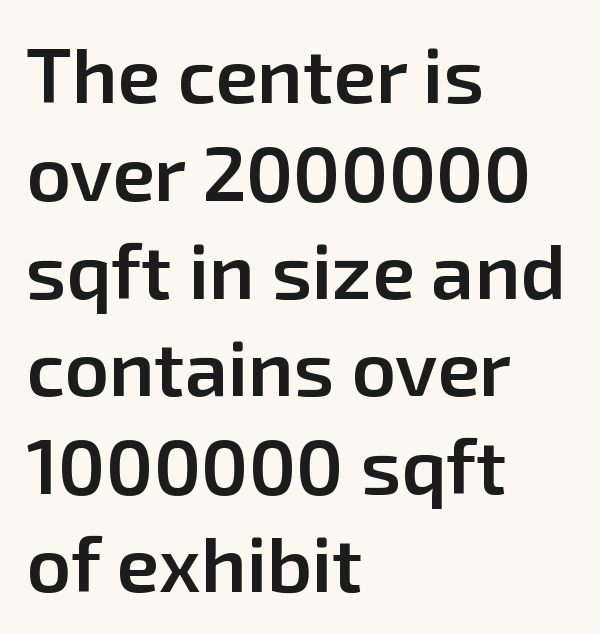
Caption: multi-line text, flush left, ragged right. These lines are rendered in a variable-pitch font. Letters rest on an invisible, unmarked baseline. A roman cut, with each character standing at attention. One glance says typical: line gaps are just what's usual.
